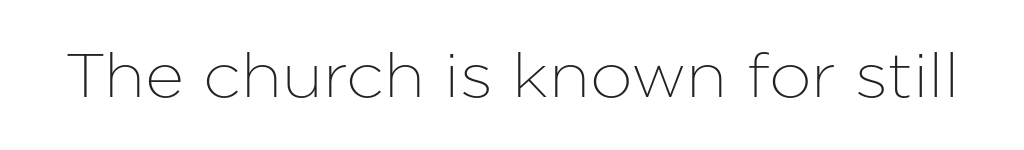
Q: Is the text italic (slanted)? A: No, it is upright.
Q: Is the typeface a serif or a sans-serif typeface? A: Sans-serif.
Q: Is the text underlined? A: No.
Q: Is the spacing between letters normal or unusually wide? A: Normal.
Q: Width (condensed, normal, or wide)? A: Normal.
Q: Stroke contrast? A: Low.
Q: x-height? A: Medium.
Q: Monospaced? A: No.
